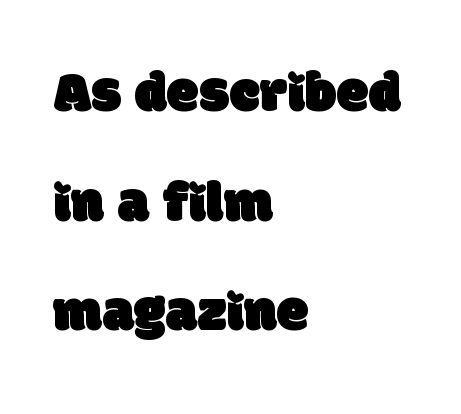
A typesetter would call this zero additional tracking. This sample is left-justified, so line endings fall wherever the words run out. To sum up the face: it is a sans, with no serifs. You could not count columns in this text — the font is proportionally spaced. The baseline area is clear.
